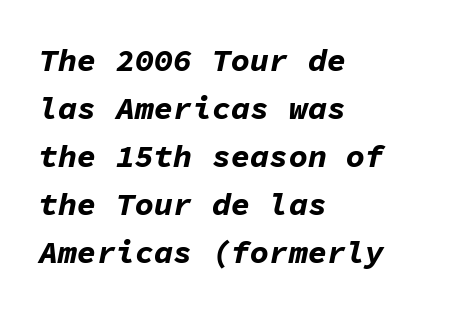
The image shows 32 px bold type, italic (leaning right), monospaced; set left-aligned, normal line spacing (1.5x), normal letter spacing, not underlined; low stroke contrast and a medium x-height.
